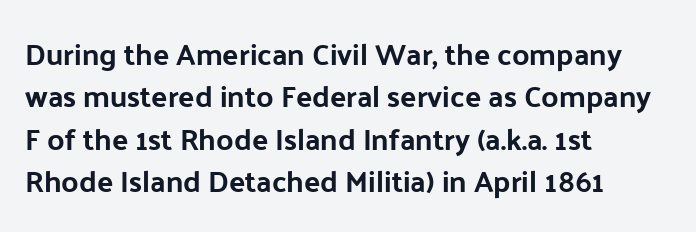
{"serif": "no", "italic": "no", "bold": "yes", "weight": "bold", "width": "normal", "stroke_contrast": "low", "x_height": "medium", "monospaced": "no", "underline": "no", "align": "left", "line_spacing": "normal", "line_spacing_ratio": 1.41, "letter_spacing": "normal", "letter_spacing_em": 0.0, "glyph_px": 30}
